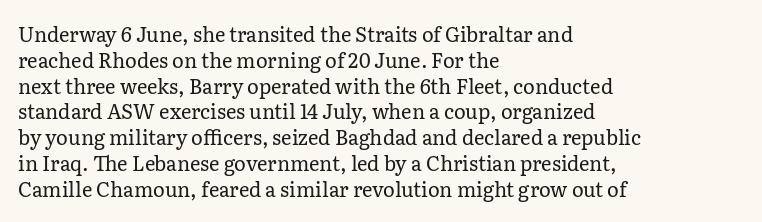
{"italic": "no", "bold": "no", "underline": "no", "align": "left", "line_spacing": "normal", "line_spacing_ratio": 1.29, "letter_spacing": "normal", "letter_spacing_em": 0.0, "glyph_px": 20}
